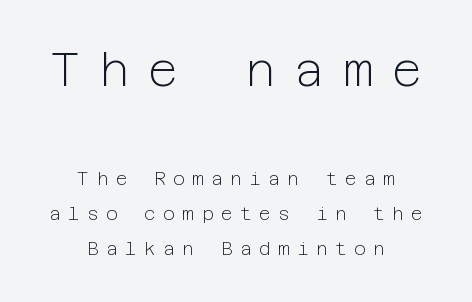
{"serif": "no", "italic": "no", "bold": "no", "weight": "light", "width": "normal", "stroke_contrast": "low", "x_height": "medium", "underline": "no", "align": "center", "line_spacing": "loose", "line_spacing_ratio": 1.94, "letter_spacing": "wide", "letter_spacing_em": 0.41, "larger_block": "first", "size_ratio": 2.56, "glyph_px": 46}
